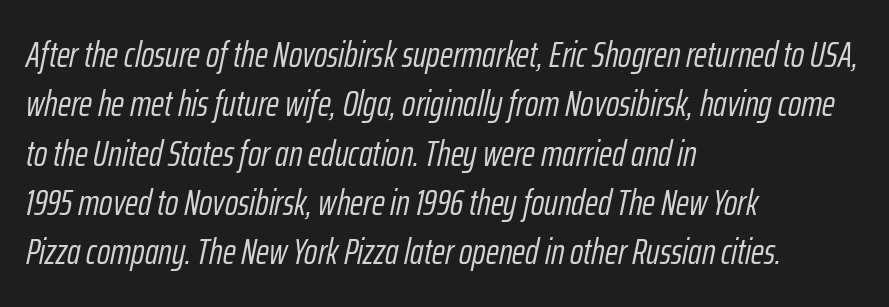
{"italic": "yes", "lean": "right", "slant_degrees": 12, "bold": "no", "weight": "light", "width": "condensed", "stroke_contrast": "low", "x_height": "medium", "monospaced": "no", "underline": "no", "align": "left", "line_spacing": "normal", "line_spacing_ratio": 1.37, "letter_spacing": "normal", "letter_spacing_em": 0.0, "glyph_px": 36}
